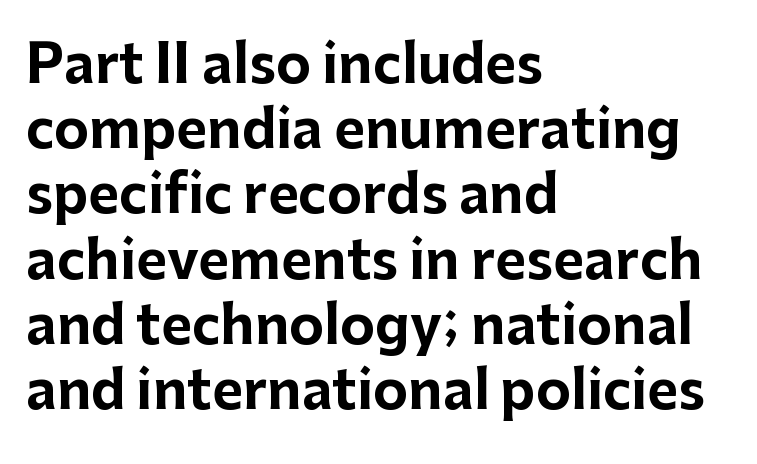
This is roman type, the default non-slanted kind. You can tell from the bare stems that sans-serif type was used. Short and long lines alike share a common starting point at left. Here the glyphs are tracked normally, forming tight word shapes.
